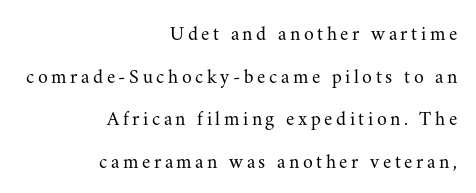
These lines stack with their right ends in a neat column. The space directly below the letters is spotless. Every stem runs plumb, perpendicular to the baseline. How would I describe the line gaps? Wide and relaxed.
